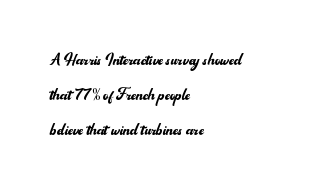
{"bold": "no", "underline": "no", "align": "left", "line_spacing": "normal", "line_spacing_ratio": 1.66, "letter_spacing": "normal", "letter_spacing_em": 0.0, "glyph_px": 21}
